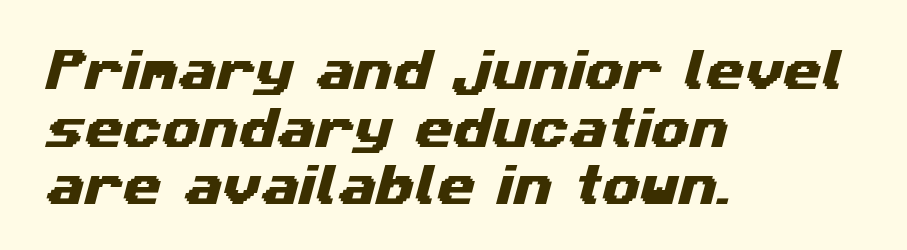
The image shows 44 px wide sans-serif type; set left-aligned, normal line spacing (1.31x), normal letter spacing, not underlined; medium stroke contrast and a medium x-height.
